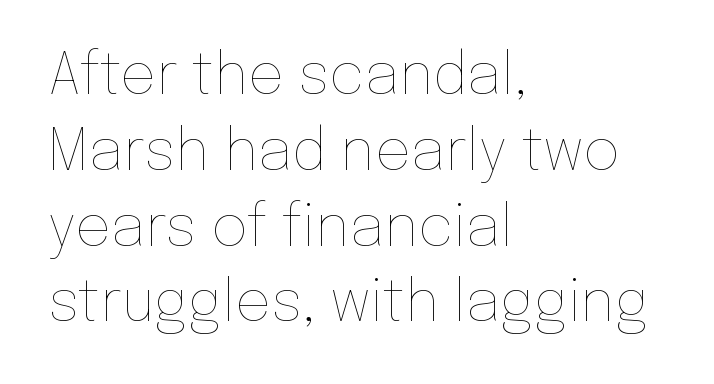
The image shows 57 px thin type, upright; set left-aligned, normal line spacing (1.33x), normal letter spacing, not underlined; low stroke contrast and a medium x-height.
